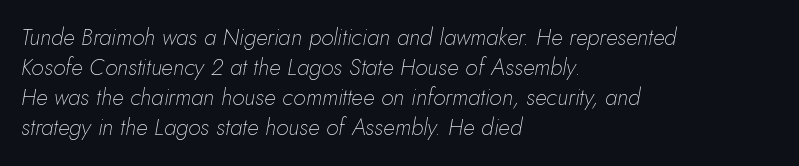
Honestly, the row spacing looks completely unremarkable. Spacing between characters is what you'd get straight out of the box. The paragraph has a hard left edge and a soft right edge. Heft: none added — not bold. The words here are not underlined.
